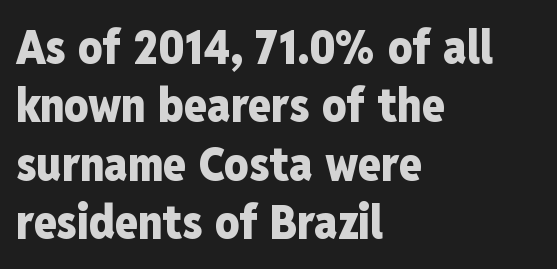
Q: Is the text bold? A: Yes.
Q: Is the text italic (slanted)? A: No, it is upright.
Q: Is the typeface a serif or a sans-serif typeface? A: Sans-serif.
Q: Is the text underlined? A: No.
Q: How is the paragraph aligned? A: Left-aligned.
Q: Is the spacing between letters normal or unusually wide? A: Normal.
Q: Width (condensed, normal, or wide)? A: Condensed.
Q: Stroke contrast? A: Low.
Q: x-height? A: Medium.
Q: Monospaced? A: No.
